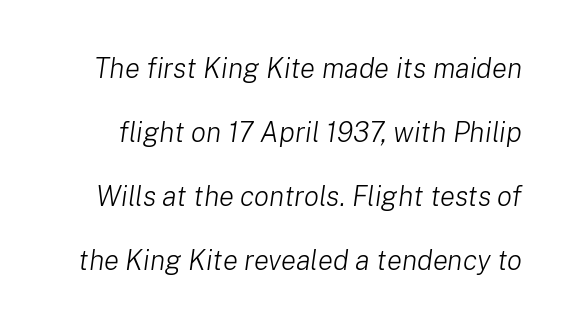
The image shows 28 px light type, italic (leaning right); set loose line spacing (2.28x), normal letter spacing, not underlined; low stroke contrast and a medium x-height.
